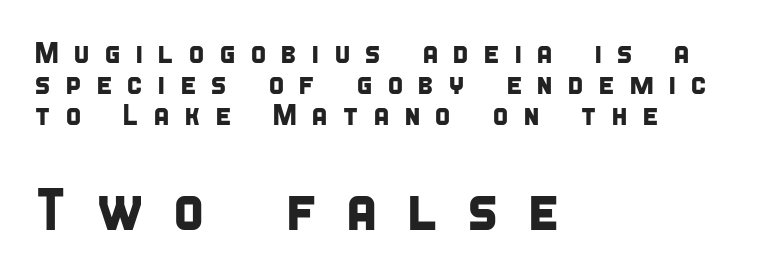
The glyphs are unaccompanied by any horizontal stroke below them. Reading down the column, the eye jumps only a short way to each next line. The lower block of text is set noticeably larger than the block above it. Glyph-to-glyph distance is far greater than everyday printed text. Left-aligned paragraph, ragged on the right.
